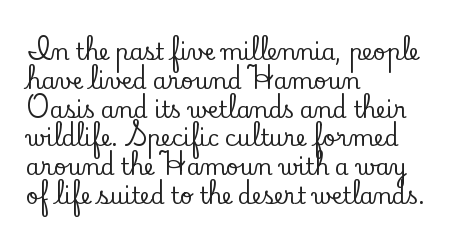
{"italic": "no", "underline": "no", "align": "left", "line_spacing": "normal", "line_spacing_ratio": 1.31, "letter_spacing": "normal", "letter_spacing_em": 0.0, "glyph_px": 22}
